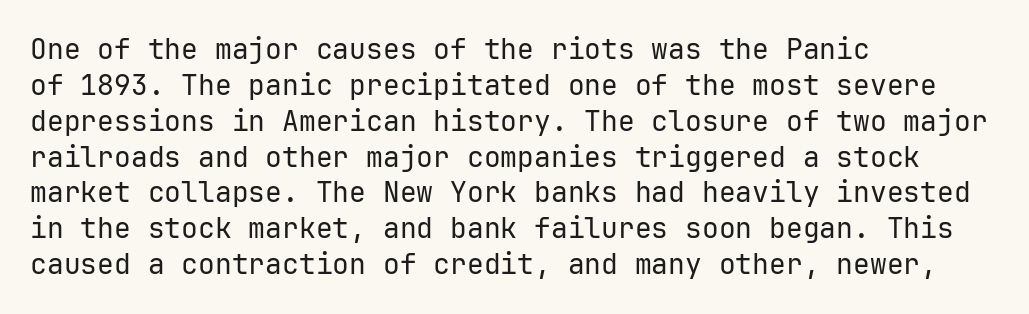
{"serif": "no", "italic": "no", "bold": "no", "weight": "regular", "width": "normal", "stroke_contrast": "low", "x_height": "medium", "monospaced": "yes", "underline": "no", "align": "left", "line_spacing": "normal", "line_spacing_ratio": 1.28, "letter_spacing": "normal", "letter_spacing_em": 0.0, "glyph_px": 28}
